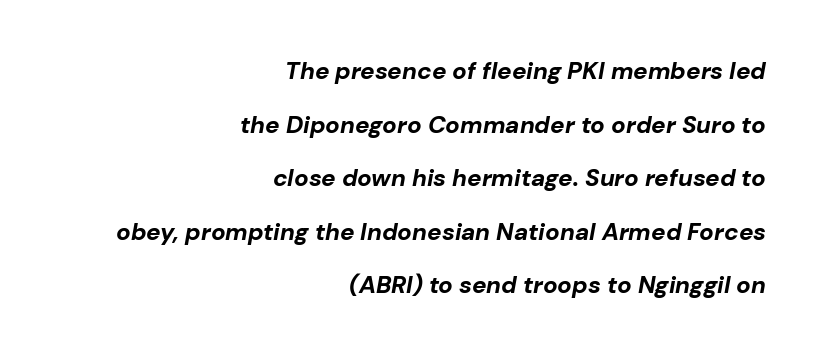
The image shows 24 px bold type, italic (leaning right); set right-aligned, loose line spacing (2.23x), normal letter spacing, not underlined.
